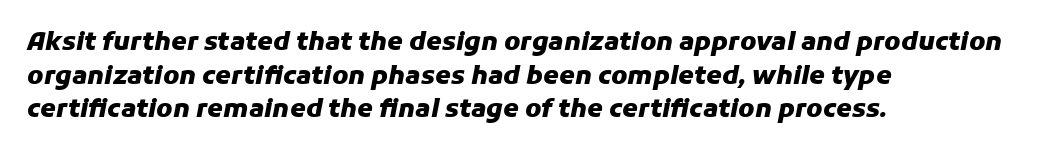
{"italic": "yes", "lean": "right", "slant_degrees": 11, "bold": "yes", "underline": "no", "align": "left", "line_spacing": "normal", "line_spacing_ratio": 1.35, "letter_spacing": "normal", "letter_spacing_em": 0.0, "glyph_px": 25}
